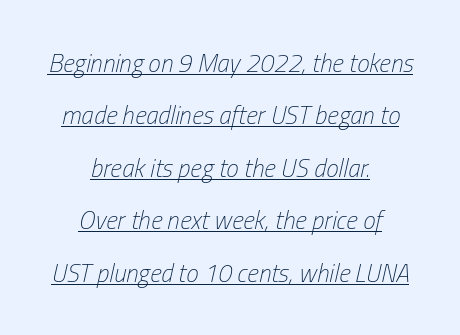
Q: Is the text bold? A: No.
Q: Is the text italic (slanted)? A: Yes, it leans right by about 13 degrees.
Q: Is the text underlined? A: Yes.
Q: How is the paragraph aligned? A: Centered.
Q: Is the spacing between letters normal or unusually wide? A: Normal.
Q: Is the spacing between lines tight, normal or loose? A: Loose.
